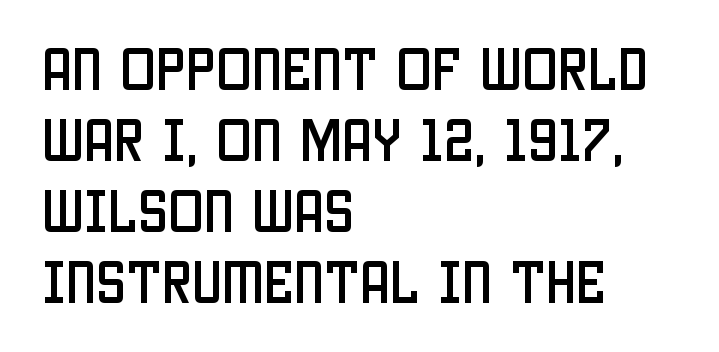
{"serif": "no", "italic": "no", "width": "condensed", "stroke_contrast": "low", "x_height": "large", "monospaced": "no", "underline": "no", "align": "left", "line_spacing": "normal", "line_spacing_ratio": 1.48, "letter_spacing": "normal", "letter_spacing_em": 0.0, "glyph_px": 48}
